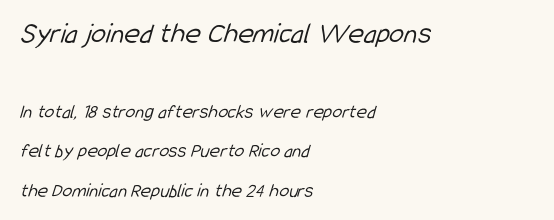
No letter is thick-stroked: the sample isn't bold. Reading down the block, your eye returns to a fixed left position each line. Glyph-to-glyph distance matches everyday printed text. Descenders hang freely into open space.
